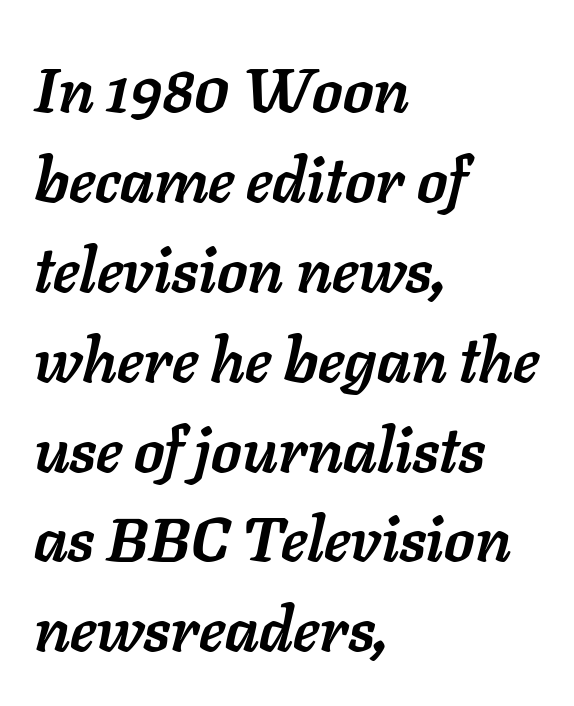
Layout note: lines flush left. Here the glyphs are tracked normally, forming tight word shapes. The passage shown is emphatically bold. Successive baselines arrive at the customary interval.
